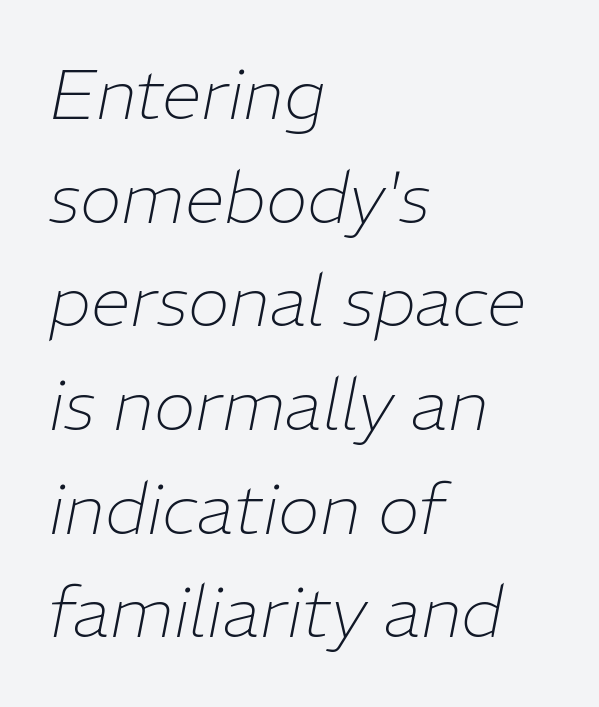
{"italic": "yes", "lean": "right", "slant_degrees": 11, "bold": "no", "weight": "thin", "width": "normal", "stroke_contrast": "low", "x_height": "medium", "monospaced": "no", "underline": "no", "align": "left", "line_spacing": "normal", "line_spacing_ratio": 1.46, "letter_spacing": "normal", "letter_spacing_em": 0.0, "glyph_px": 71}
